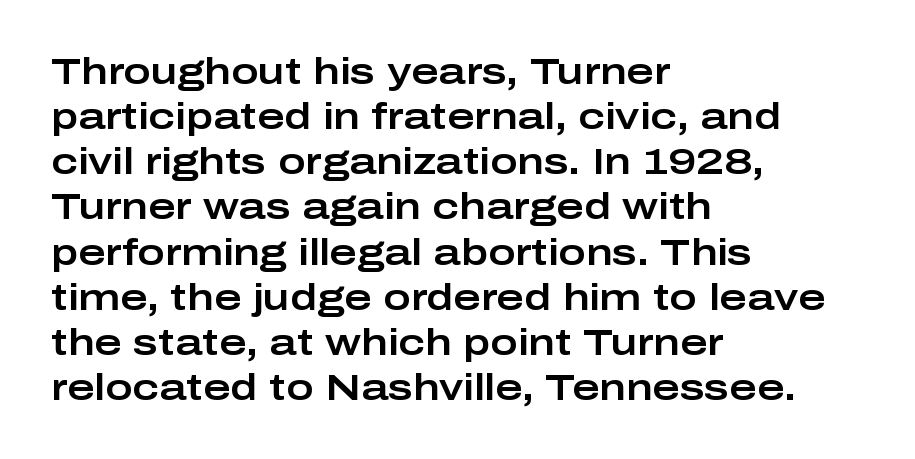
Q: Is the text italic (slanted)? A: No, it is upright.
Q: Is the typeface a serif or a sans-serif typeface? A: Sans-serif.
Q: Is the text underlined? A: No.
Q: How is the paragraph aligned? A: Left-aligned.
Q: Is the spacing between letters normal or unusually wide? A: Normal.
Q: Width (condensed, normal, or wide)? A: Wide.
Q: Stroke contrast? A: Low.
Q: x-height? A: Medium.
Q: Monospaced? A: No.
